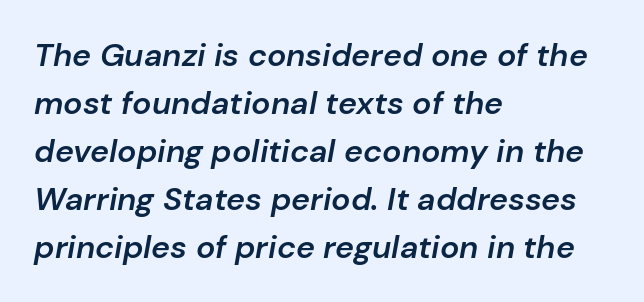
Notice how descenders clear the ascenders below comfortably — that's standard leading. Which margin do the lines hug? The left one — the right edge is uneven. The whole block is typeset with a tilt. Here the designer chose a conventional face with non-uniform glyph widths. This is moderately heavy type, rendered in semibold. Only glyphs here, with clear space below each row.
